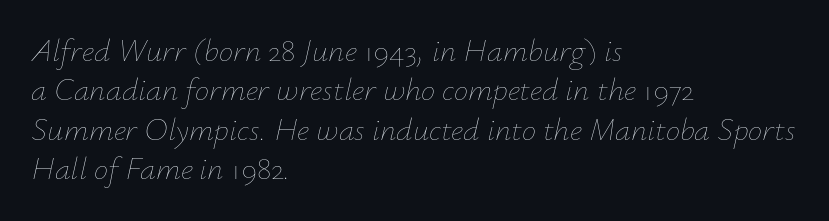
{"italic": "yes", "lean": "right", "slant_degrees": 12, "bold": "no", "weight": "thin", "width": "normal", "stroke_contrast": "low", "x_height": "small", "monospaced": "no", "underline": "no", "align": "left", "line_spacing_ratio": 1.23, "letter_spacing": "normal", "letter_spacing_em": 0.0, "glyph_px": 32}
